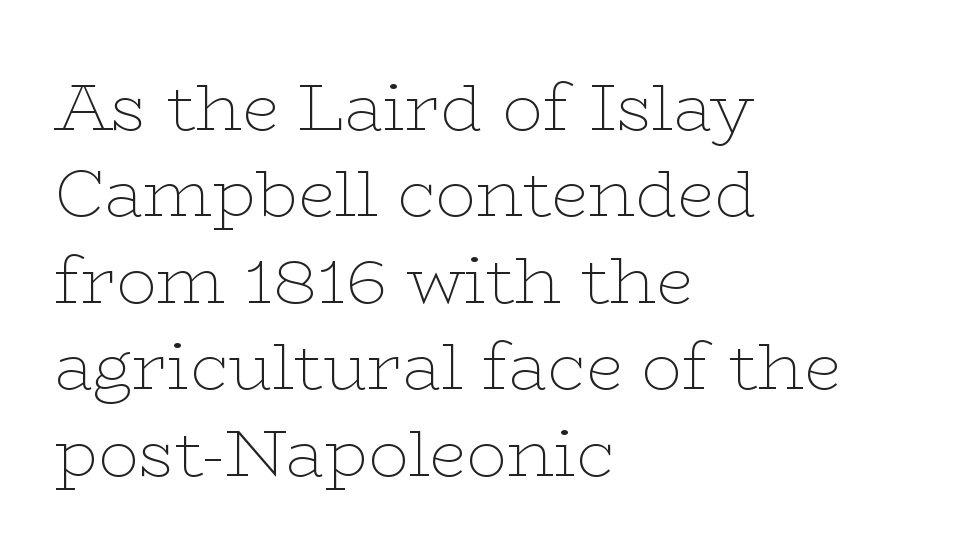
The image shows 67 px thin, wide serif type, upright; set left-aligned, normal line spacing (1.29x), normal letter spacing, not underlined; low stroke contrast and a medium x-height.
